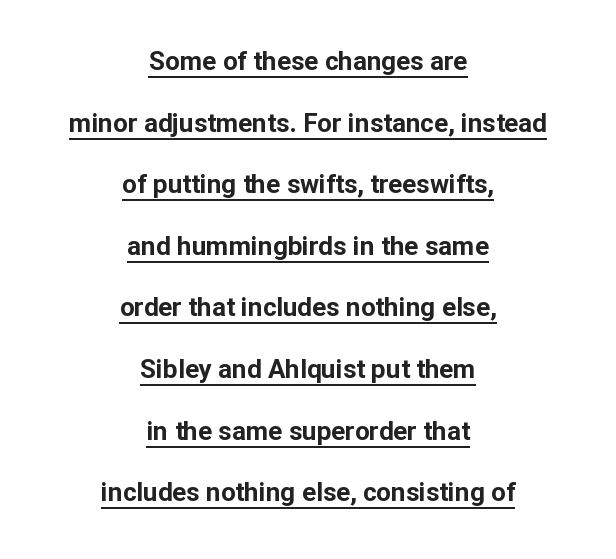
The image shows 26 px bold type, upright; set centered, loose line spacing (2.37x), normal letter spacing, underlined.
